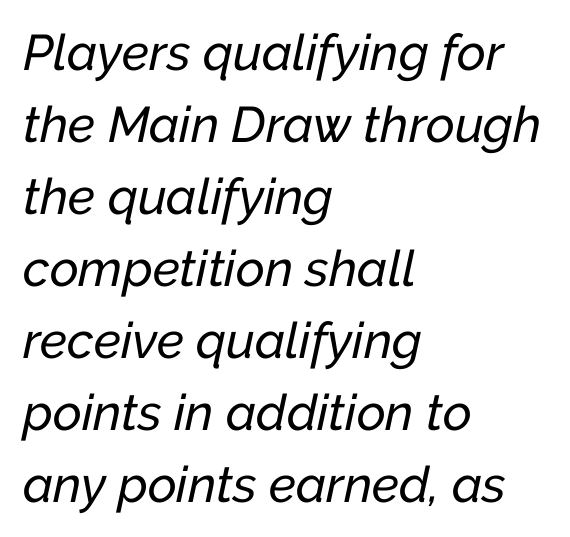
Q: Is the text italic (slanted)? A: Yes, it leans right by about 12 degrees.
Q: Is the text underlined? A: No.
Q: How is the paragraph aligned? A: Left-aligned.
Q: Is the spacing between letters normal or unusually wide? A: Normal.
Q: Is the spacing between lines tight, normal or loose? A: Normal.
Q: Width (condensed, normal, or wide)? A: Normal.
Q: Stroke contrast? A: Low.
Q: x-height? A: Medium.
Q: Monospaced? A: No.
